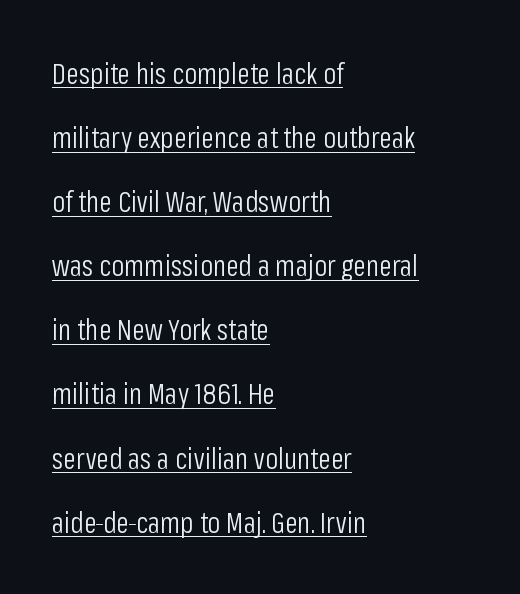
Q: Is the text bold? A: No.
Q: Is the text italic (slanted)? A: No, it is upright.
Q: Is the typeface a serif or a sans-serif typeface? A: Sans-serif.
Q: Is the text underlined? A: Yes.
Q: How is the paragraph aligned? A: Left-aligned.
Q: Is the spacing between letters normal or unusually wide? A: Normal.
Q: Is the spacing between lines tight, normal or loose? A: Loose.
Q: Width (condensed, normal, or wide)? A: Condensed.
Q: Stroke contrast? A: Low.
Q: x-height? A: Medium.
Q: Monospaced? A: No.
